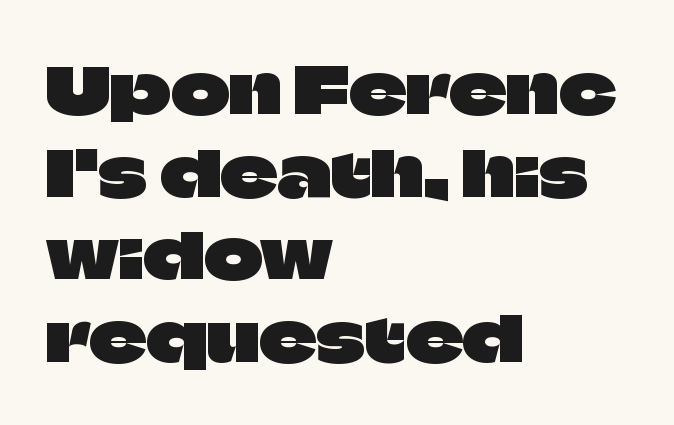
{"serif": "no", "italic": "no", "width": "normal", "stroke_contrast": "low", "x_height": "large", "monospaced": "no", "underline": "no", "align": "left", "line_spacing": "normal", "line_spacing_ratio": 1.31, "letter_spacing": "normal", "letter_spacing_em": 0.0, "glyph_px": 63}
